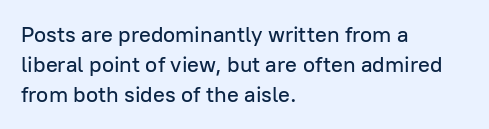
Decoration check: the copy has no underline. A roman cut, with each character standing at attention. The line-height multiplier appears to be the usual default. In CSS terms this would be text-align: left. Words appear dense and cohesive because spacing is normal.
